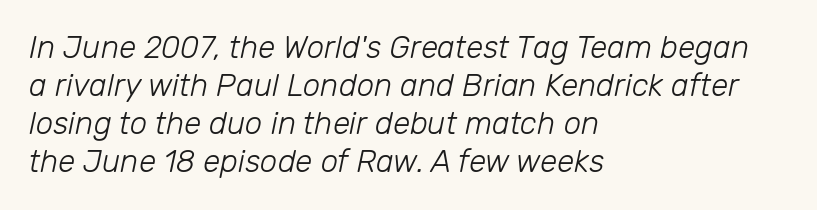
{"italic": "yes", "lean": "right", "slant_degrees": 12, "bold": "no", "weight": "light", "width": "normal", "stroke_contrast": "low", "x_height": "medium", "monospaced": "no", "underline": "no", "align": "left", "line_spacing_ratio": 1.23, "letter_spacing": "normal", "letter_spacing_em": 0.0, "glyph_px": 31}
